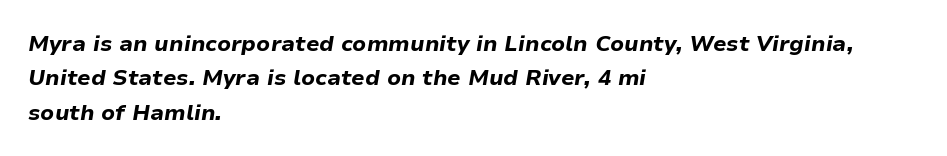
Typesetter's note: full bold, strokes at maximum text heaviness. Posture: slanted. The designer left line spacing at the default. The gaps between neighbouring characters are ordinary and unremarkable.
